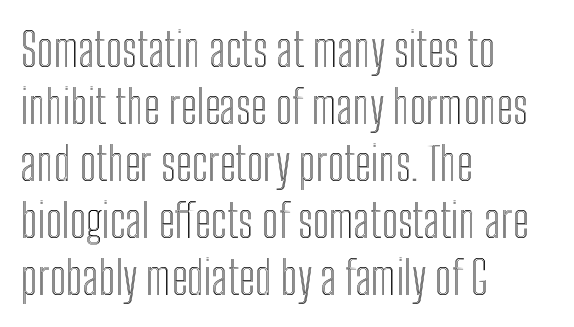
The image shows 46 px condensed type, upright; set left-aligned, line spacing 1.24x, normal letter spacing, not underlined; a medium x-height.
